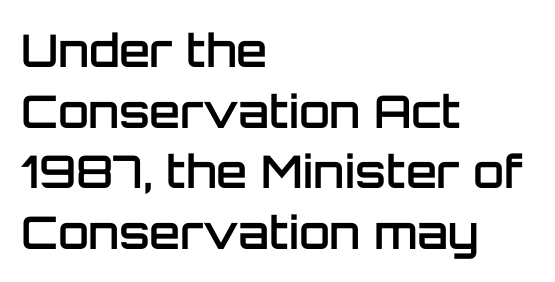
Q: Is the text bold? A: Semi-bold.
Q: Is the text italic (slanted)? A: No, it is upright.
Q: Is the typeface a serif or a sans-serif typeface? A: Sans-serif.
Q: Is the text underlined? A: No.
Q: How is the paragraph aligned? A: Left-aligned.
Q: Is the spacing between letters normal or unusually wide? A: Normal.
Q: Is the spacing between lines tight, normal or loose? A: Normal.
Q: Width (condensed, normal, or wide)? A: Normal.
Q: Stroke contrast? A: Low.
Q: x-height? A: Large.
Q: Monospaced? A: No.
